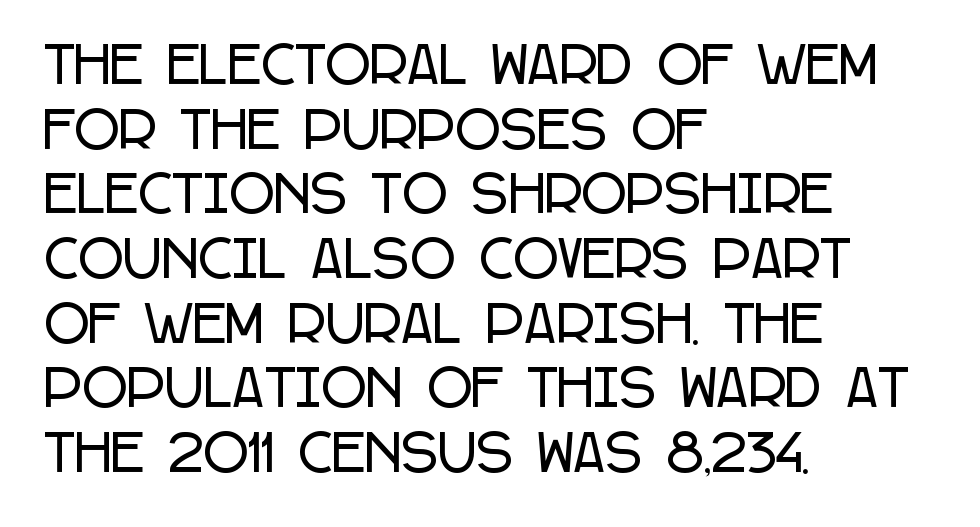
Q: Is the text italic (slanted)? A: No, it is upright.
Q: Is the typeface a serif or a sans-serif typeface? A: Sans-serif.
Q: Is the text underlined? A: No.
Q: How is the paragraph aligned? A: Left-aligned.
Q: Is the spacing between letters normal or unusually wide? A: Normal.
Q: Is the spacing between lines tight, normal or loose? A: Normal.
Q: Width (condensed, normal, or wide)? A: Condensed.
Q: Stroke contrast? A: Low.
Q: x-height? A: Large.
Q: Monospaced? A: No.
